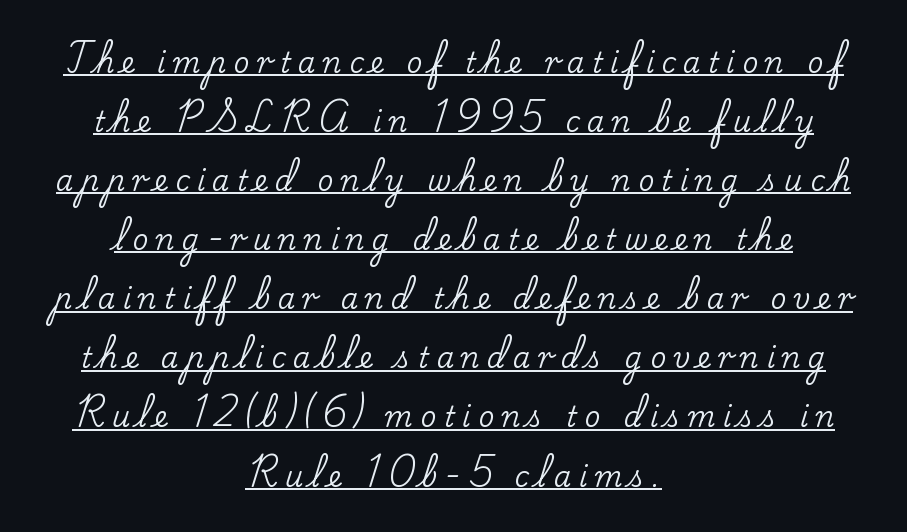
The image shows 28 px serif type; set centered, loose line spacing (2.11x), unusually wide letter spacing (+0.26 em), underlined; low stroke contrast and a small x-height.
